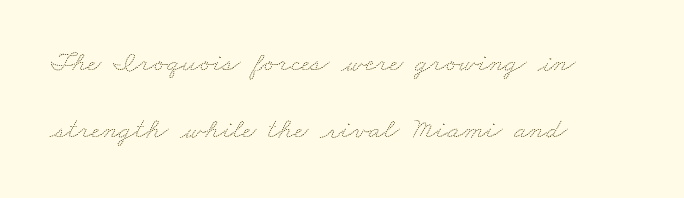
Q: Is the text bold? A: No.
Q: Is the text underlined? A: No.
Q: How is the paragraph aligned? A: Left-aligned.
Q: Is the spacing between letters normal or unusually wide? A: Normal.
Q: Is the spacing between lines tight, normal or loose? A: Loose.
Q: Width (condensed, normal, or wide)? A: Wide.
Q: Stroke contrast? A: Medium.
Q: x-height? A: Small.
Q: Monospaced? A: No.
